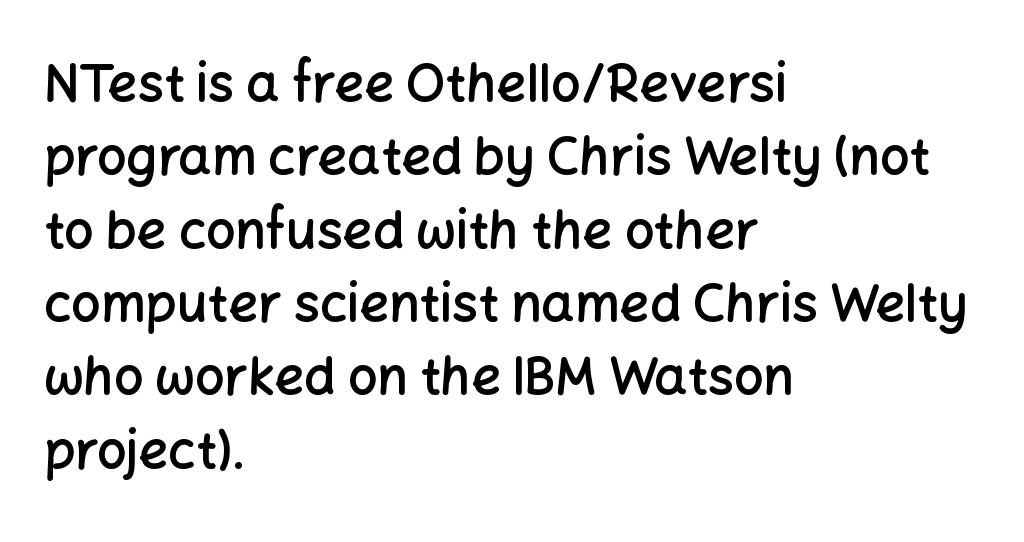
{"serif": "no", "italic": "no", "bold": "semi", "weight": "semibold", "width": "normal", "stroke_contrast": "low", "x_height": "medium", "monospaced": "no", "underline": "no", "align": "left", "line_spacing": "normal", "line_spacing_ratio": 1.41, "letter_spacing": "normal", "letter_spacing_em": 0.0, "glyph_px": 52}
